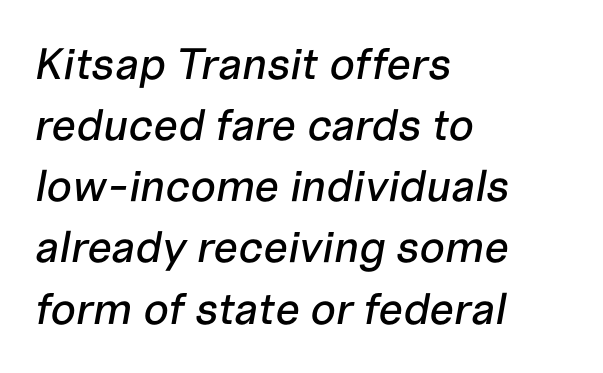
{"italic": "yes", "lean": "right", "slant_degrees": 10, "width": "normal", "stroke_contrast": "low", "x_height": "medium", "monospaced": "no", "underline": "no", "align": "left", "line_spacing": "normal", "line_spacing_ratio": 1.39, "letter_spacing": "normal", "letter_spacing_em": 0.0, "glyph_px": 44}
